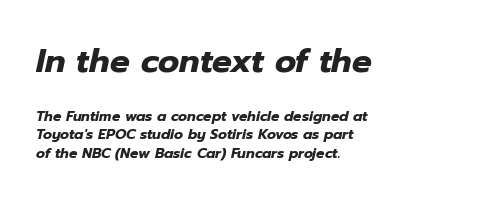
{"italic": "yes", "lean": "right", "slant_degrees": 12, "bold": "yes", "weight": "heavy", "width": "normal", "stroke_contrast": "low", "x_height": "medium", "monospaced": "no", "underline": "no", "align": "left", "line_spacing": "normal", "line_spacing_ratio": 1.3, "letter_spacing": "normal", "letter_spacing_em": 0.0, "larger_block": "first", "size_ratio": 2.36, "glyph_px": 33}
